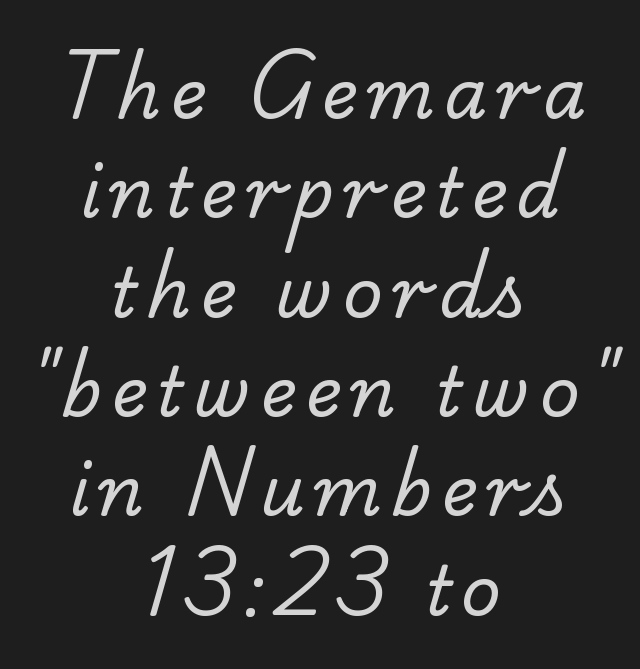
The image shows 69 px regular-weight type; set centered, normal line spacing (1.44x), not underlined; low stroke contrast and a small x-height.
